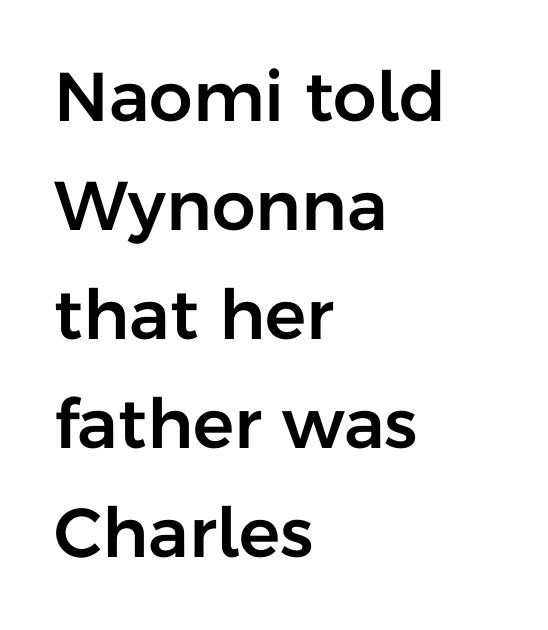
{"serif": "no", "italic": "no", "width": "normal", "stroke_contrast": "low", "x_height": "medium", "monospaced": "no", "underline": "no", "align": "left", "line_spacing": "normal", "line_spacing_ratio": 1.58, "letter_spacing": "normal", "letter_spacing_em": 0.0, "glyph_px": 69}
